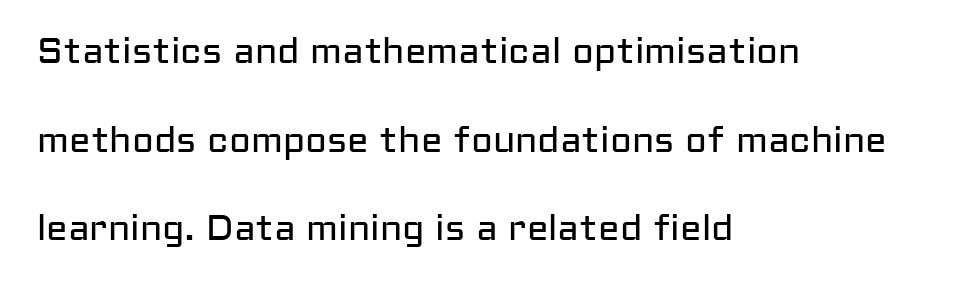
{"serif": "no", "italic": "no", "bold": "no", "weight": "regular", "width": "normal", "stroke_contrast": "low", "x_height": "medium", "monospaced": "no", "underline": "no", "align": "left", "line_spacing": "loose", "line_spacing_ratio": 2.46, "letter_spacing": "normal", "letter_spacing_em": 0.0, "glyph_px": 36}
